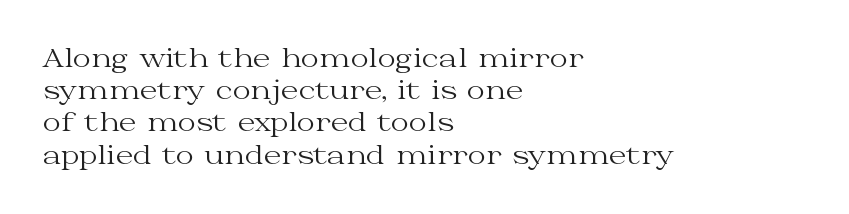
{"italic": "no", "bold": "no", "underline": "no", "align": "left", "line_spacing": "normal", "line_spacing_ratio": 1.29, "letter_spacing": "normal", "letter_spacing_em": 0.0, "glyph_px": 25}
